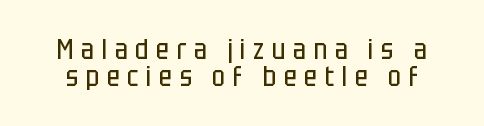
{"serif": "no", "italic": "no", "bold": "no", "weight": "regular", "width": "condensed", "stroke_contrast": "low", "x_height": "large", "monospaced": "no", "underline": "no", "line_spacing": "tight", "line_spacing_ratio": 0.95, "letter_spacing": "wide", "letter_spacing_em": 0.27, "glyph_px": 28}
